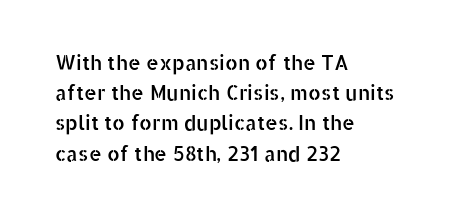
Q: Is the text italic (slanted)? A: No, it is upright.
Q: Is the text underlined? A: No.
Q: How is the paragraph aligned? A: Left-aligned.
Q: Is the spacing between letters normal or unusually wide? A: Normal.
Q: Is the spacing between lines tight, normal or loose? A: Normal.
